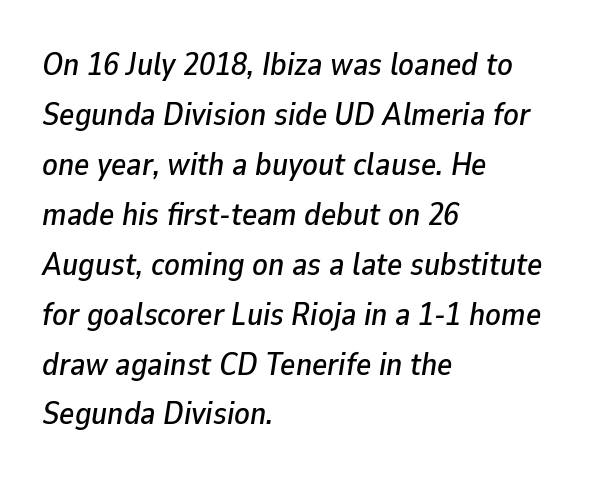
Quick note: italic. Beneath every word, the page is bare. The ragged edge is on the right, which tells us the setting is flush left. Proportional: the letters do not fall into vertical columns.
